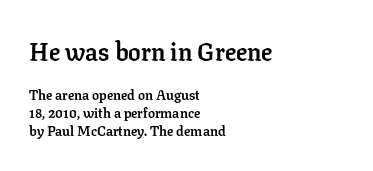
Q: Is the text bold? A: Yes.
Q: Is the text italic (slanted)? A: No, it is upright.
Q: Is the text underlined? A: No.
Q: How is the paragraph aligned? A: Left-aligned.
Q: Is the spacing between letters normal or unusually wide? A: Normal.
Q: Is the spacing between lines tight, normal or loose? A: Normal.
Q: Which block of text is set in a larger size, the first (top) or the second (bottom)? A: The first (top) one.
